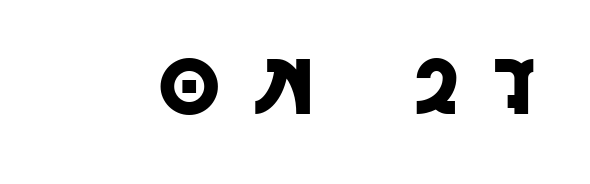
To sum up the face: it is a sans, with no serifs. Posture: vertical. A typesetter would call this heavily tracked-out type. This rendering features lettering with no underline. The passage shown is typed in a proportional face where columns would drift.
